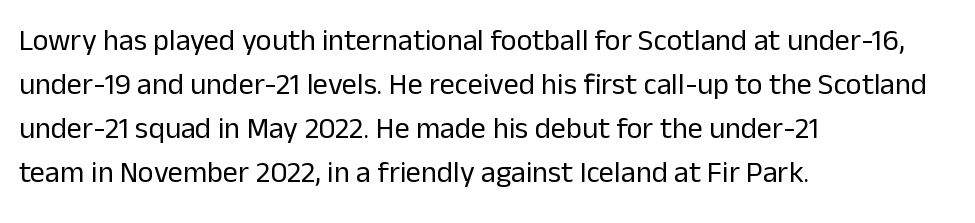
Q: Is the text bold? A: No.
Q: Is the text italic (slanted)? A: No, it is upright.
Q: Is the typeface a serif or a sans-serif typeface? A: Sans-serif.
Q: Is the text underlined? A: No.
Q: How is the paragraph aligned? A: Left-aligned.
Q: Is the spacing between letters normal or unusually wide? A: Normal.
Q: Is the spacing between lines tight, normal or loose? A: Normal.
Q: Width (condensed, normal, or wide)? A: Normal.
Q: Stroke contrast? A: Low.
Q: x-height? A: Medium.
Q: Monospaced? A: No.
